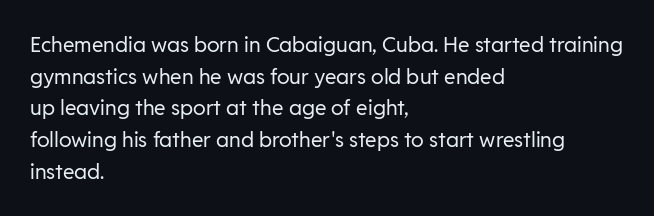
The image shows 21 px text type, upright; set left-aligned, normal line spacing (1.51x), normal letter spacing, not underlined.
